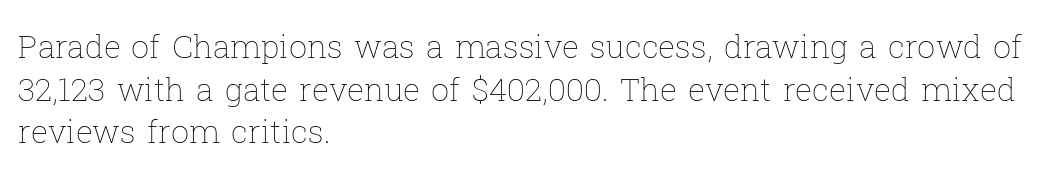
{"italic": "no", "bold": "no", "weight": "thin", "width": "normal", "stroke_contrast": "low", "x_height": "medium", "monospaced": "no", "underline": "no", "align": "left", "line_spacing": "normal", "line_spacing_ratio": 1.33, "letter_spacing": "normal", "letter_spacing_em": 0.0, "glyph_px": 32}
